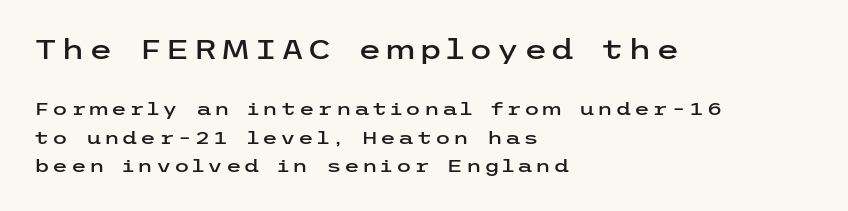
Nobody drew a line under any word here. This layout puts the oversized block above and the modest block below. These lines sit exactly where default settings would place them. All the whitespace from short lines collects on the right. Ordinary non-slanted type is in use.
